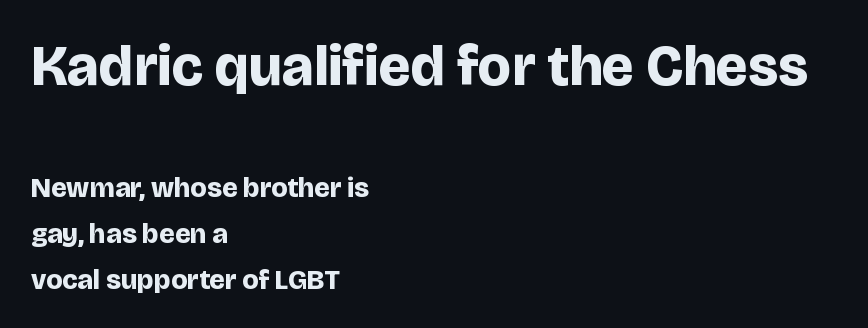
Q: Is the text bold? A: Yes.
Q: Is the text italic (slanted)? A: No, it is upright.
Q: Is the typeface a serif or a sans-serif typeface? A: Sans-serif.
Q: Is the text underlined? A: No.
Q: How is the paragraph aligned? A: Left-aligned.
Q: Is the spacing between letters normal or unusually wide? A: Normal.
Q: Is the spacing between lines tight, normal or loose? A: Normal.
Q: Which block of text is set in a larger size, the first (top) or the second (bottom)? A: The first (top) one.
Q: Width (condensed, normal, or wide)? A: Normal.
Q: Stroke contrast? A: Low.
Q: x-height? A: Large.
Q: Monospaced? A: No.
